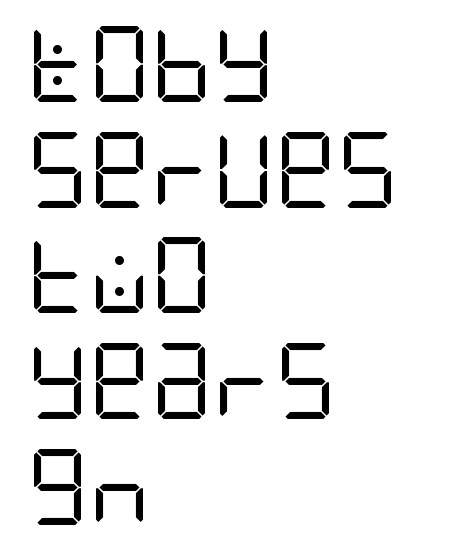
Bare-footed words on every line. Words appear dense and cohesive because spacing is normal. The passage shown is not bold in any degree. Nope, not italic — everything's standing straight. Reading down the column, the eye jumps a familiar distance to each next line.
